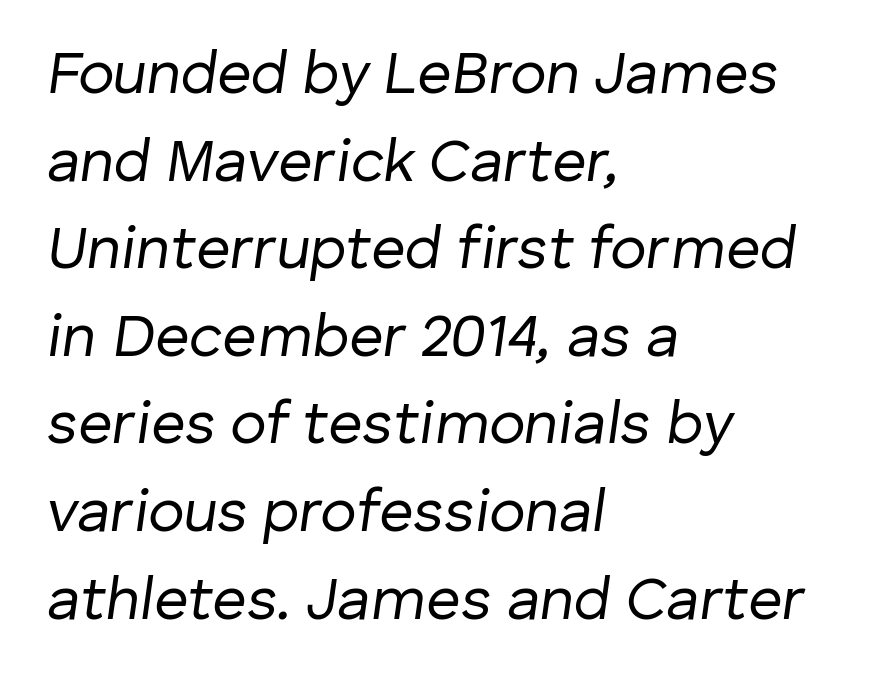
Q: Is the text bold? A: No.
Q: Is the text italic (slanted)? A: Yes, it leans right by about 8 degrees.
Q: Is the text underlined? A: No.
Q: How is the paragraph aligned? A: Left-aligned.
Q: Is the spacing between letters normal or unusually wide? A: Normal.
Q: Is the spacing between lines tight, normal or loose? A: Normal.
Q: Width (condensed, normal, or wide)? A: Normal.
Q: Stroke contrast? A: Low.
Q: x-height? A: Medium.
Q: Monospaced? A: No.
